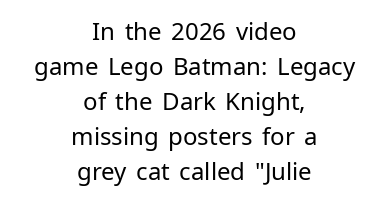
The image shows 24 px text type, upright; set centered, normal line spacing (1.46x), normal letter spacing, not underlined.
